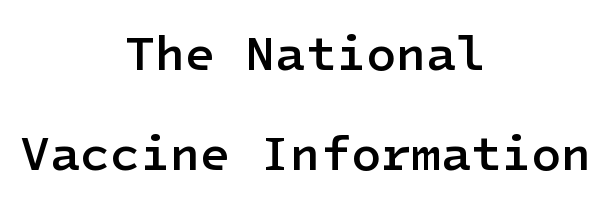
Q: Is the text bold? A: Semi-bold.
Q: Is the text italic (slanted)? A: No, it is upright.
Q: Is the typeface a serif or a sans-serif typeface? A: Sans-serif.
Q: Is the text underlined? A: No.
Q: How is the paragraph aligned? A: Centered.
Q: Is the spacing between letters normal or unusually wide? A: Normal.
Q: Is the spacing between lines tight, normal or loose? A: Loose.
Q: Width (condensed, normal, or wide)? A: Normal.
Q: Stroke contrast? A: Low.
Q: x-height? A: Medium.
